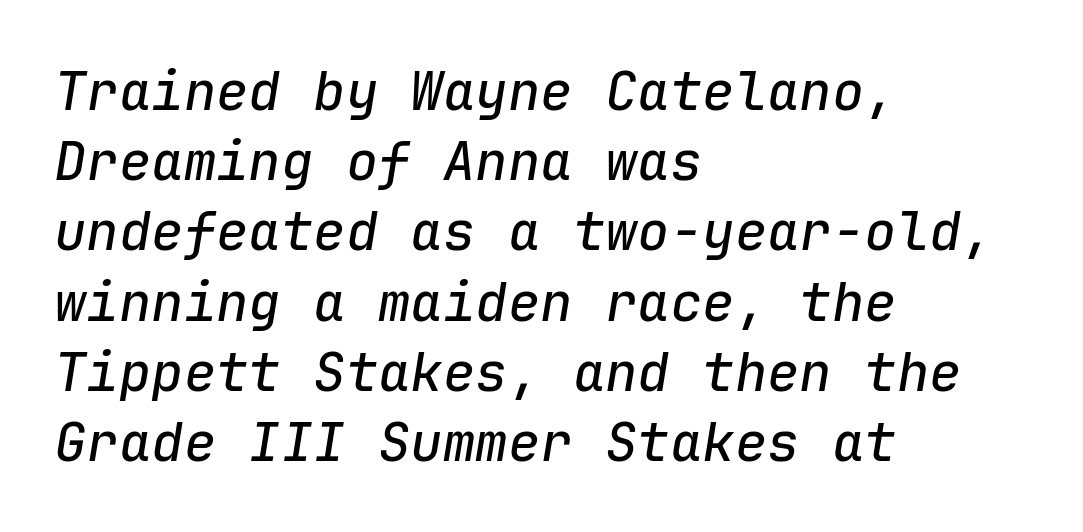
{"italic": "yes", "lean": "right", "slant_degrees": 9, "width": "normal", "stroke_contrast": "low", "x_height": "medium", "monospaced": "yes", "underline": "no", "align": "left", "line_spacing": "normal", "line_spacing_ratio": 1.3, "letter_spacing": "normal", "letter_spacing_em": 0.0, "glyph_px": 54}
